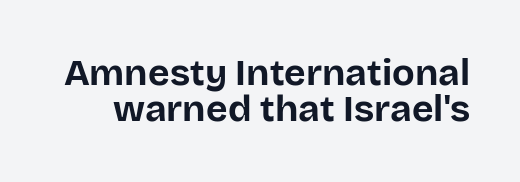
Q: Is the text bold? A: Yes.
Q: Is the text italic (slanted)? A: No, it is upright.
Q: Is the typeface a serif or a sans-serif typeface? A: Sans-serif.
Q: Is the text underlined? A: No.
Q: Is the spacing between letters normal or unusually wide? A: Normal.
Q: Is the spacing between lines tight, normal or loose? A: Tight.
Q: Width (condensed, normal, or wide)? A: Normal.
Q: Stroke contrast? A: Low.
Q: x-height? A: Large.
Q: Monospaced? A: No.
